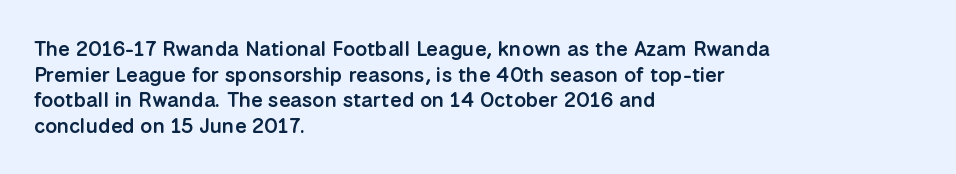
{"italic": "no", "bold": "semi", "underline": "no", "align": "left", "line_spacing_ratio": 1.22, "letter_spacing": "normal", "letter_spacing_em": 0.0, "glyph_px": 21}
